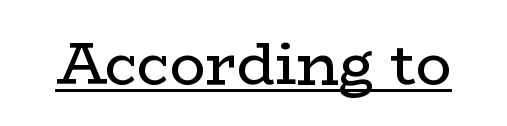
Q: Is the text bold? A: No.
Q: Is the text italic (slanted)? A: No, it is upright.
Q: Is the typeface a serif or a sans-serif typeface? A: Serif.
Q: Is the text underlined? A: Yes.
Q: Is the spacing between letters normal or unusually wide? A: Normal.
Q: Width (condensed, normal, or wide)? A: Wide.
Q: Stroke contrast? A: Low.
Q: x-height? A: Medium.
Q: Monospaced? A: No.
